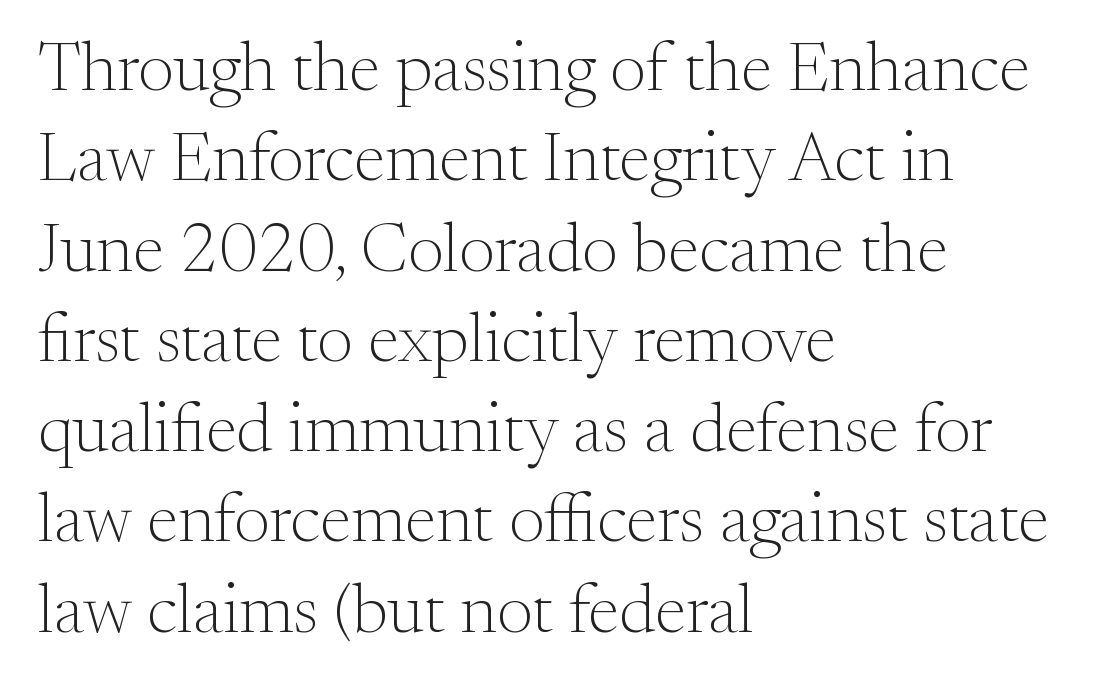
Is this a fixed-width face? No — the glyphs have proportional, varying widths. Do the letters lean? They stand straight. Each row of text sits above clean, open space. Look at the tracking — it's just the regular setting, nothing added. This is serif lettering, the kind often seen in printed books. Vertically, the passage feels balanced, rows spaced as you'd expect.
